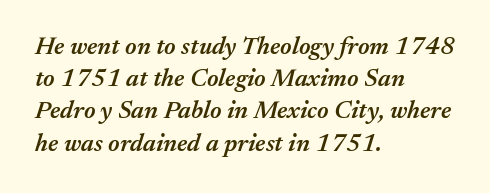
The image shows 25 px text type, italic (leaning right); set left-aligned, normal line spacing (1.29x), normal letter spacing, not underlined.
